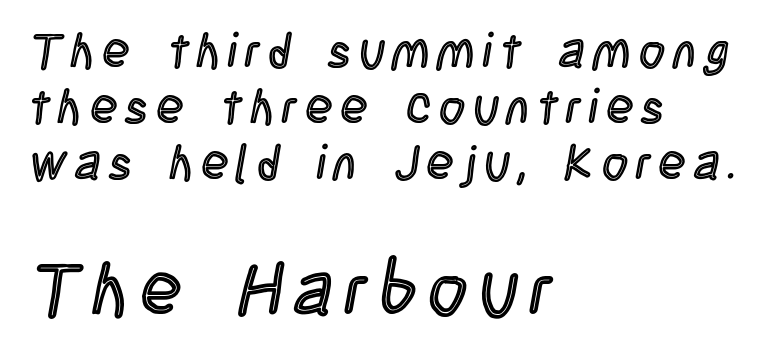
The image shows 74 px condensed type; set left-aligned, tight line spacing (1.14x), not underlined; the second (bottom) block is 1.51x larger; a large x-height.
